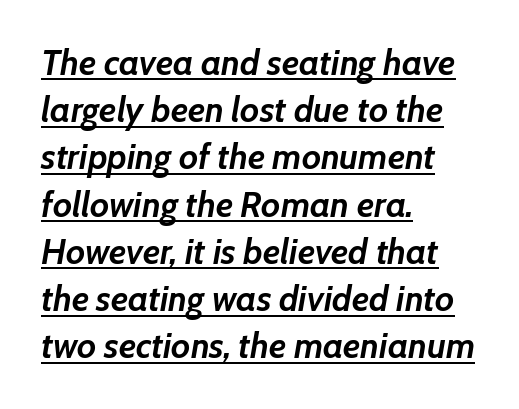
Q: Is the text bold? A: Yes.
Q: Is the text italic (slanted)? A: Yes, it leans right by about 7 degrees.
Q: Is the text underlined? A: Yes.
Q: How is the paragraph aligned? A: Left-aligned.
Q: Is the spacing between letters normal or unusually wide? A: Normal.
Q: Is the spacing between lines tight, normal or loose? A: Normal.
Q: Width (condensed, normal, or wide)? A: Normal.
Q: Stroke contrast? A: Low.
Q: x-height? A: Medium.
Q: Monospaced? A: No.
